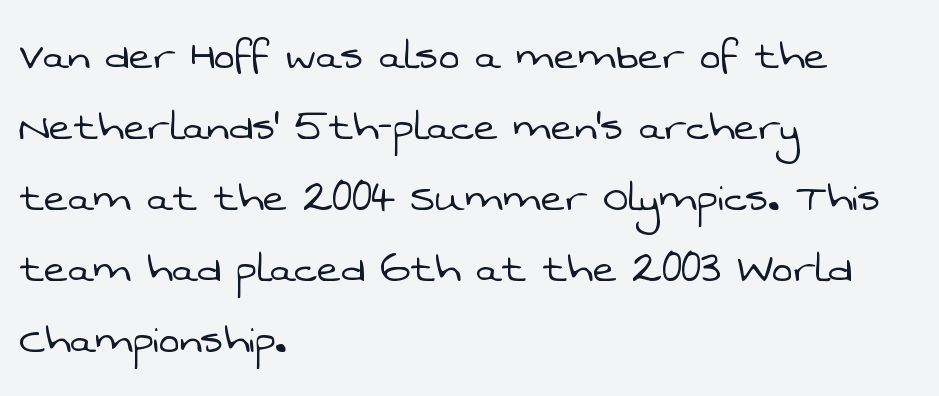
{"serif": "no", "bold": "no", "weight": "light", "width": "normal", "stroke_contrast": "low", "x_height": "medium", "monospaced": "no", "underline": "no", "align": "left", "line_spacing": "normal", "line_spacing_ratio": 1.42, "letter_spacing": "normal", "letter_spacing_em": 0.0, "glyph_px": 50}
